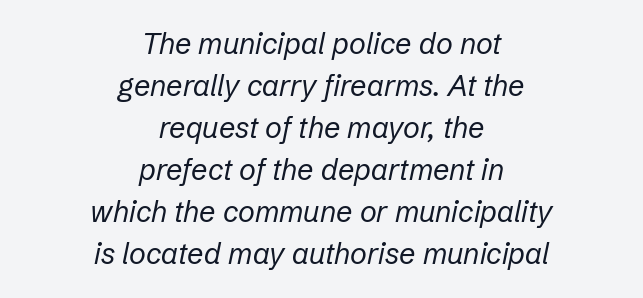
The image shows 29 px regular-weight type, italic (leaning right); set centered, normal line spacing (1.45x), normal letter spacing, not underlined; low stroke contrast and a medium x-height.
